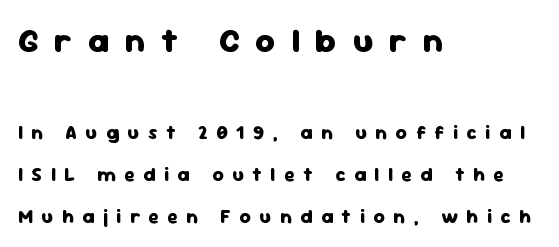
{"serif": "no", "italic": "no", "bold": "yes", "weight": "heavy", "width": "normal", "stroke_contrast": "low", "x_height": "medium", "monospaced": "no", "underline": "no", "align": "left", "line_spacing": "loose", "line_spacing_ratio": 2.2, "letter_spacing": "wide", "letter_spacing_em": 0.46, "larger_block": "first", "size_ratio": 1.79, "glyph_px": 34}
